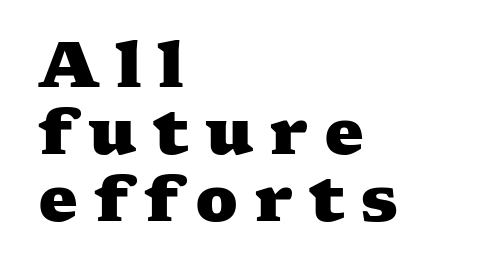
The text block is weighted toward the left margin, trailing off unevenly rightward. Set as a true bold cut, around the 700 mark. Note the varied advance widths — an 'i' is clearly narrower than an 'm'. The specimen omits any rule beneath the text block's lines.
